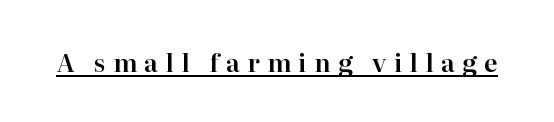
Q: Is the text italic (slanted)? A: No, it is upright.
Q: Is the text underlined? A: Yes.
Q: Is the spacing between letters normal or unusually wide? A: Unusually wide.
